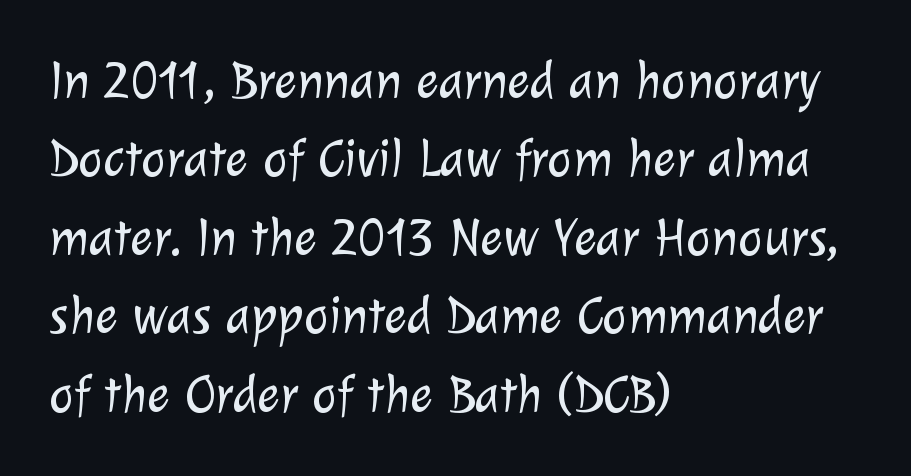
Q: Is the text bold? A: No.
Q: Is the typeface a serif or a sans-serif typeface? A: Sans-serif.
Q: Is the text underlined? A: No.
Q: How is the paragraph aligned? A: Left-aligned.
Q: Is the spacing between letters normal or unusually wide? A: Normal.
Q: Is the spacing between lines tight, normal or loose? A: Normal.
Q: Width (condensed, normal, or wide)? A: Normal.
Q: Stroke contrast? A: Low.
Q: x-height? A: Medium.
Q: Monospaced? A: No.
